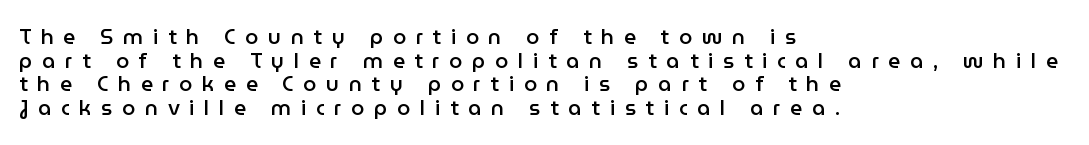
The specimen omits any rule beneath the text block's lines. Compared with typical paragraphs, the rows here are closer together. Line beginnings align vertically; line endings do not. Every letter is mildly thick-stroked: semibold rather than bold.
